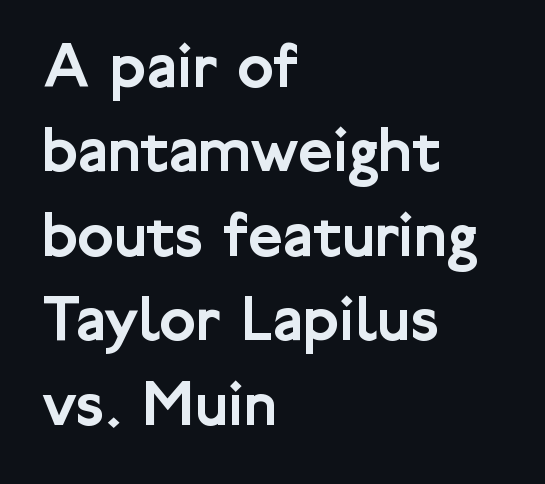
{"serif": "no", "italic": "no", "width": "normal", "stroke_contrast": "low", "x_height": "medium", "monospaced": "no", "underline": "no", "align": "left", "line_spacing": "normal", "line_spacing_ratio": 1.26, "letter_spacing": "normal", "letter_spacing_em": 0.0, "glyph_px": 67}
